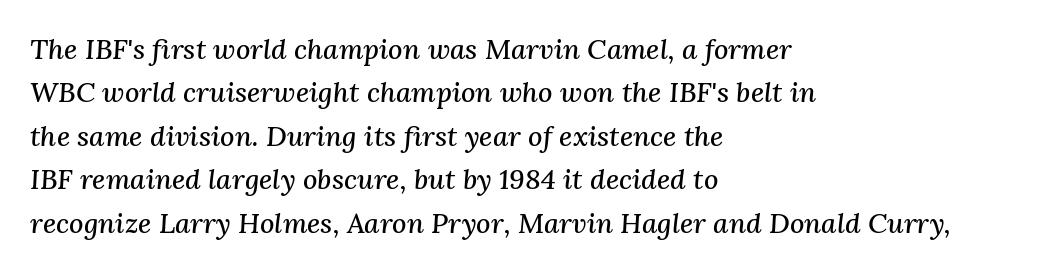
Q: Is the text italic (slanted)? A: Yes, it leans right by about 3 degrees.
Q: Is the typeface a serif or a sans-serif typeface? A: Serif.
Q: Is the text underlined? A: No.
Q: How is the paragraph aligned? A: Left-aligned.
Q: Is the spacing between letters normal or unusually wide? A: Normal.
Q: Is the spacing between lines tight, normal or loose? A: Normal.
Q: Width (condensed, normal, or wide)? A: Normal.
Q: Stroke contrast? A: Medium.
Q: x-height? A: Medium.
Q: Monospaced? A: No.
